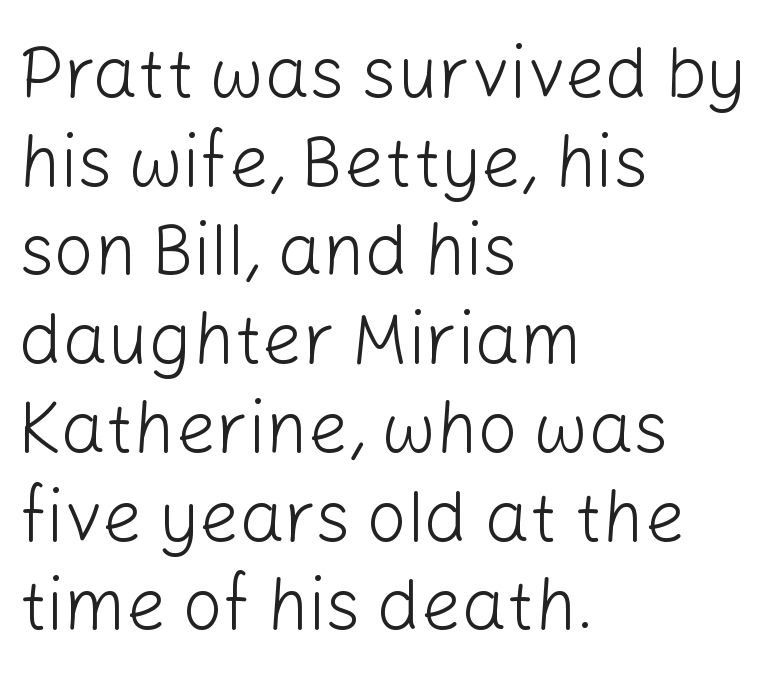
The image shows 71 px light sans-serif type, upright; set left-aligned, normal line spacing (1.25x), normal letter spacing, not underlined; low stroke contrast and a medium x-height.
